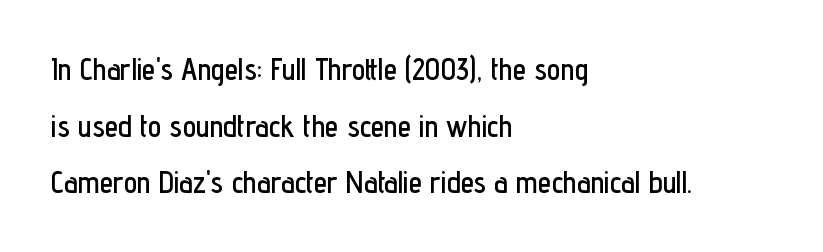
{"serif": "no", "italic": "no", "width": "condensed", "stroke_contrast": "low", "x_height": "medium", "monospaced": "no", "underline": "no", "align": "left", "line_spacing_ratio": 1.89, "letter_spacing": "normal", "letter_spacing_em": 0.0, "glyph_px": 30}
